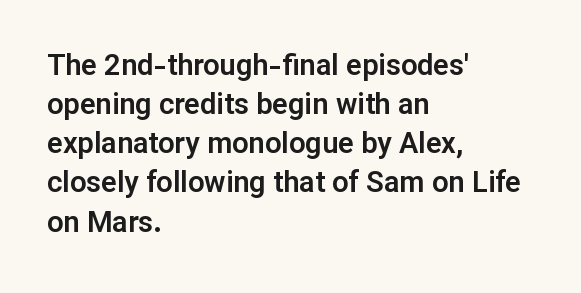
Q: Is the text italic (slanted)? A: No, it is upright.
Q: Is the typeface a serif or a sans-serif typeface? A: Sans-serif.
Q: Is the text underlined? A: No.
Q: How is the paragraph aligned? A: Left-aligned.
Q: Is the spacing between letters normal or unusually wide? A: Normal.
Q: Is the spacing between lines tight, normal or loose? A: Normal.
Q: Width (condensed, normal, or wide)? A: Normal.
Q: Stroke contrast? A: Low.
Q: x-height? A: Medium.
Q: Monospaced? A: No.
